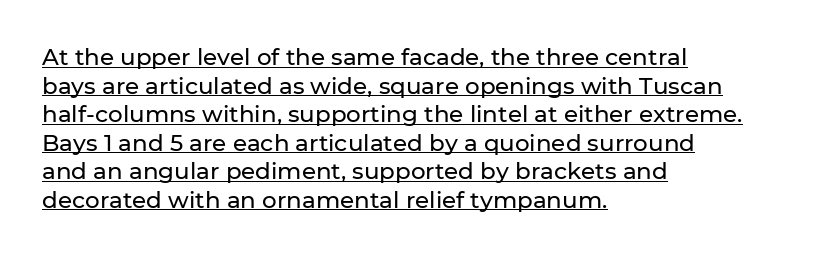
The image shows 23 px text type, upright; set left-aligned, line spacing 1.24x, normal letter spacing, underlined.
